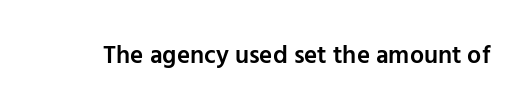
The image shows 25 px text type, upright; set normal letter spacing, not underlined.
